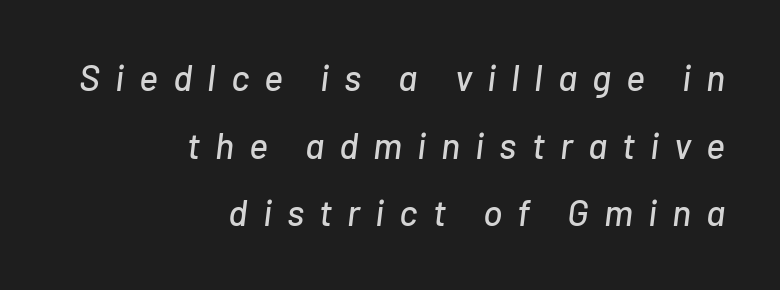
The strip under each line holds only bare page. Horizontally, the lines are justified to the trailing edge only. These lines have a slow, spaced-out rhythm from letter to letter. When letters slant like this, we call the style italic.
